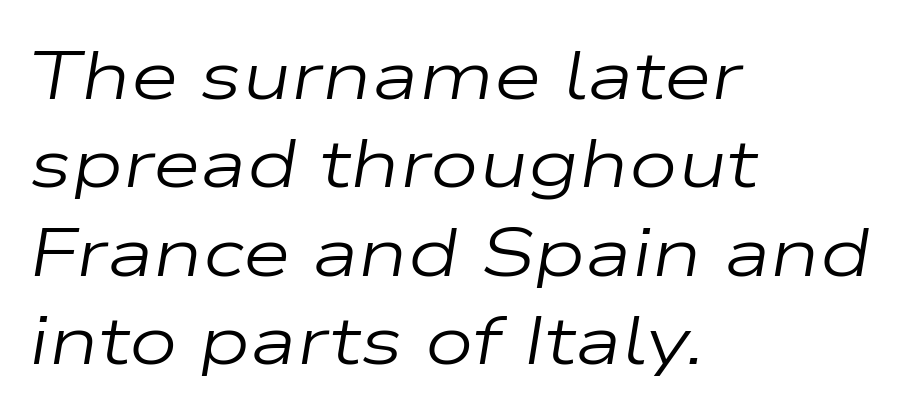
The image shows 69 px regular-weight, wide type, italic (leaning right); set left-aligned, normal line spacing (1.28x), normal letter spacing, not underlined; low stroke contrast and a medium x-height.
